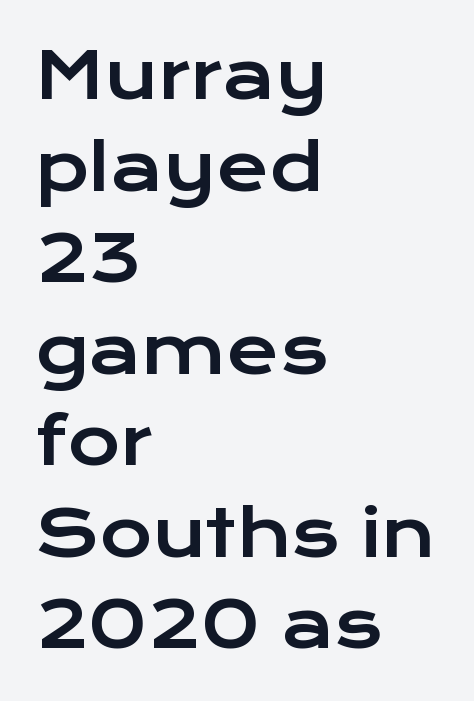
The image shows 64 px wide sans-serif type, upright; set left-aligned, normal line spacing (1.43x), normal letter spacing, not underlined; low stroke contrast and a medium x-height.
